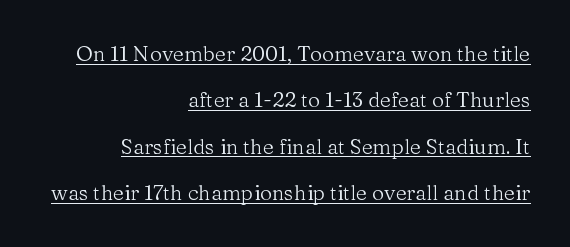
The image shows 21 px text type, upright; set right-aligned, loose line spacing (2.21x), normal letter spacing, underlined.
